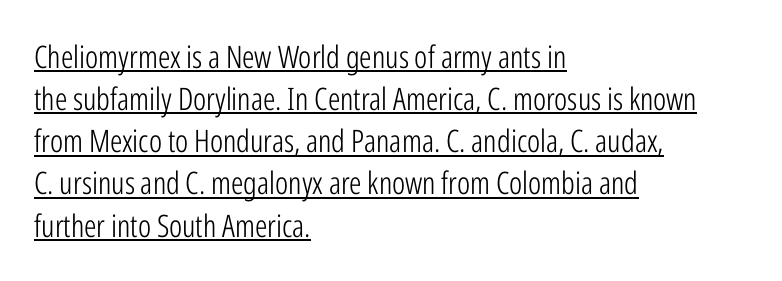
The passage shown is typed in a proportional face where columns would drift. The block of text has a typical density, with ordinary space between rows. Counters stay open thanks to moderate or lighter strokes. Tall strokes in this sample are plumb rather than angled.
